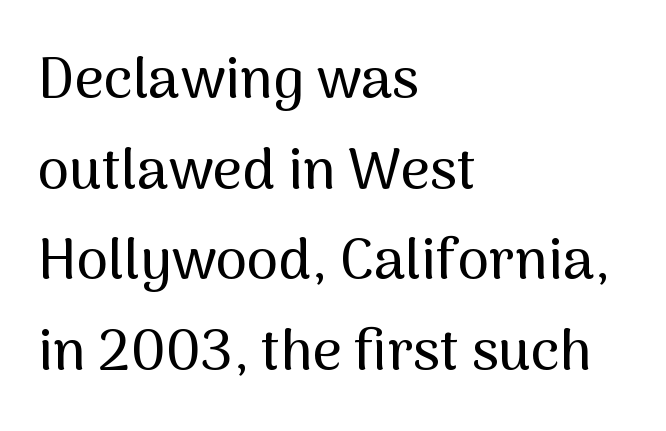
{"serif": "no", "italic": "no", "width": "normal", "stroke_contrast": "medium", "x_height": "medium", "monospaced": "no", "underline": "no", "align": "left", "line_spacing": "normal", "line_spacing_ratio": 1.59, "letter_spacing": "normal", "letter_spacing_em": 0.0, "glyph_px": 57}
